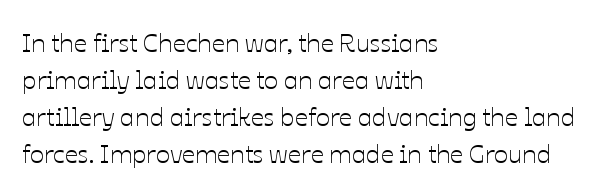
Inter-character spacing is left at the font's built-in metrics. Bare-footed words on every line. Every stem runs plumb, perpendicular to the baseline. Line spacing here is normal. Every row of glyphs begins at an identical x-position on the left.
